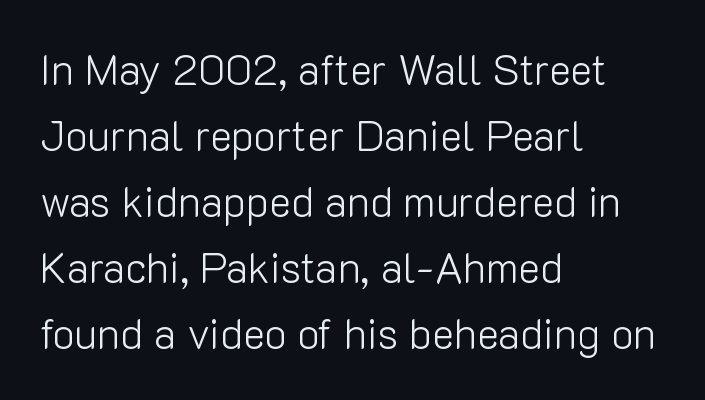
The image shows 42 px light sans-serif type, upright; set left-aligned, normal line spacing (1.57x), normal letter spacing, not underlined; low stroke contrast and a medium x-height.
